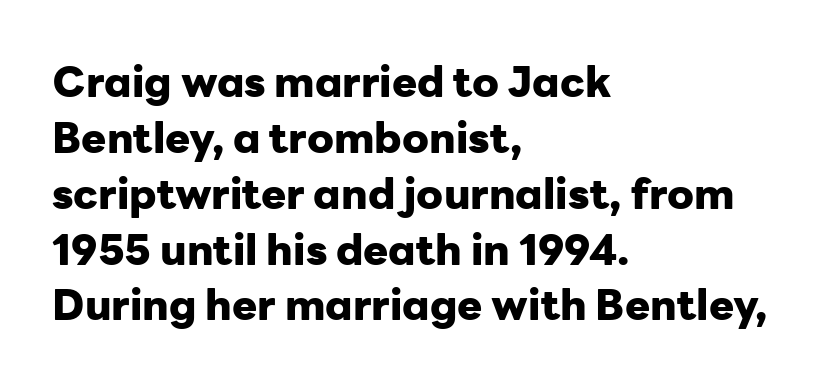
The image shows 42 px heavy sans-serif type, upright; set left-aligned, normal line spacing (1.33x), normal letter spacing, not underlined; low stroke contrast and a medium x-height.
